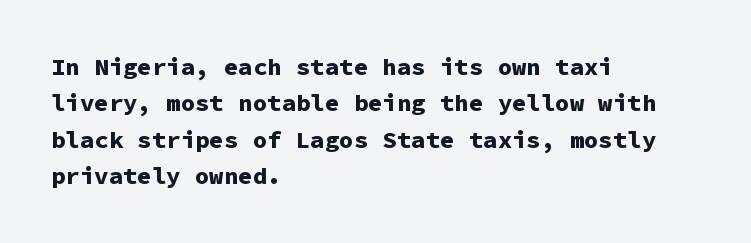
{"italic": "no", "bold": "yes", "underline": "no", "align": "left", "line_spacing": "normal", "line_spacing_ratio": 1.52, "letter_spacing": "normal", "letter_spacing_em": 0.0, "glyph_px": 24}
